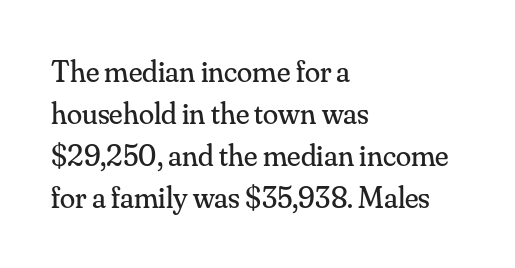
{"serif": "yes", "italic": "no", "bold": "no", "weight": "regular", "width": "normal", "stroke_contrast": "medium", "x_height": "small", "monospaced": "no", "underline": "no", "align": "left", "line_spacing": "normal", "line_spacing_ratio": 1.36, "letter_spacing": "normal", "letter_spacing_em": 0.0, "glyph_px": 31}
